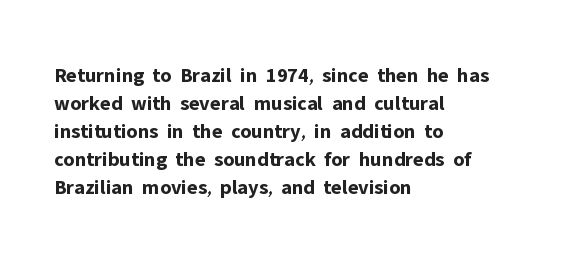
Style check: upright. Reading down the block, your eye returns to a fixed left position each line. This rendering leaves character spacing at its baseline value. Check under the words: just untouched page.
